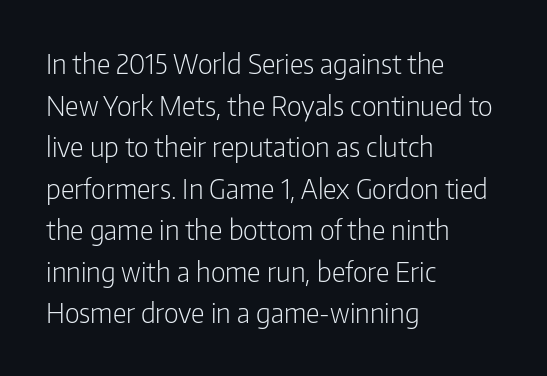
This sample uses an upright cut, with every glyph sitting square on the baseline. Lines of text with bare space underneath. The setting favours the left margin, as ordinary paragraphs usually do. Leading: standard. The typesetting does not lean heavy: it is not bold. You could call the tracking neutral — neither tight nor loose.
